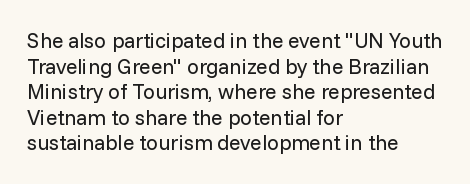
{"italic": "no", "bold": "no", "underline": "no", "align": "left", "line_spacing_ratio": 1.22, "letter_spacing": "normal", "letter_spacing_em": 0.0, "glyph_px": 21}
